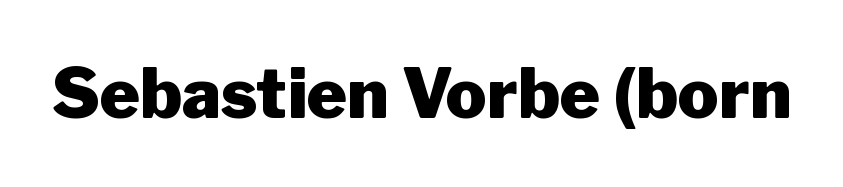
Q: Is the text bold? A: Yes.
Q: Is the text italic (slanted)? A: No, it is upright.
Q: Is the typeface a serif or a sans-serif typeface? A: Sans-serif.
Q: Is the text underlined? A: No.
Q: Is the spacing between letters normal or unusually wide? A: Normal.
Q: Width (condensed, normal, or wide)? A: Normal.
Q: Stroke contrast? A: Low.
Q: x-height? A: Medium.
Q: Monospaced? A: No.
